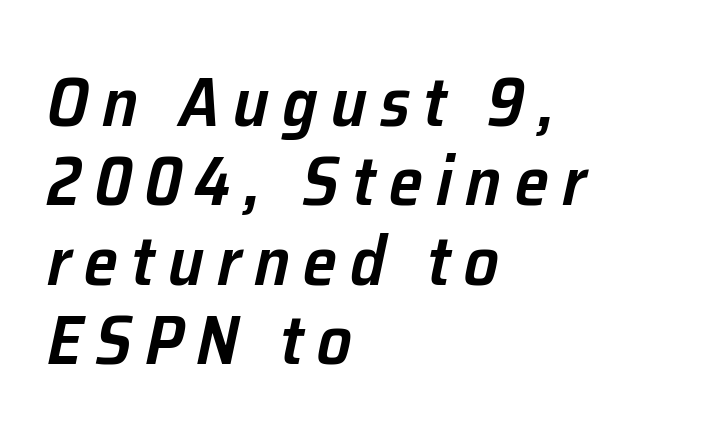
{"italic": "yes", "lean": "right", "slant_degrees": 12, "bold": "semi", "weight": "semibold", "width": "normal", "stroke_contrast": "low", "x_height": "medium", "monospaced": "no", "underline": "no", "align": "left", "line_spacing": "tight", "line_spacing_ratio": 1.15, "glyph_px": 69}
